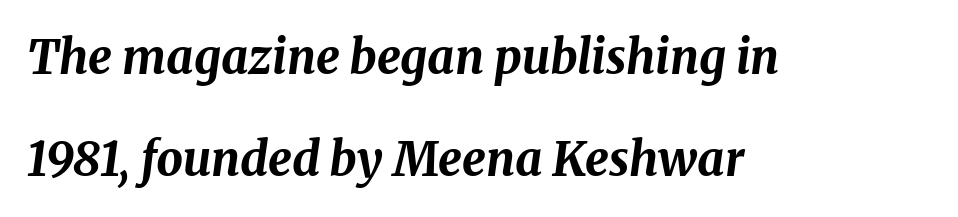
{"italic": "yes", "lean": "right", "slant_degrees": 8, "bold": "yes", "weight": "bold", "width": "normal", "stroke_contrast": "medium", "x_height": "medium", "monospaced": "no", "underline": "no", "align": "left", "line_spacing": "loose", "line_spacing_ratio": 2.18, "letter_spacing": "normal", "letter_spacing_em": 0.0, "glyph_px": 47}
